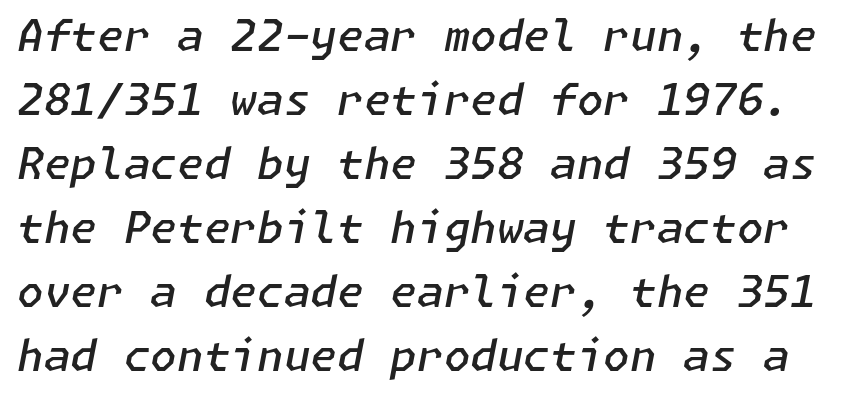
The block of text has a typical density, with ordinary space between rows. This sample uses plain, unmodified letter spacing. The glyphs look as if they've been sheared to an angle. The passage shown is semibold, sitting just below true bold.
